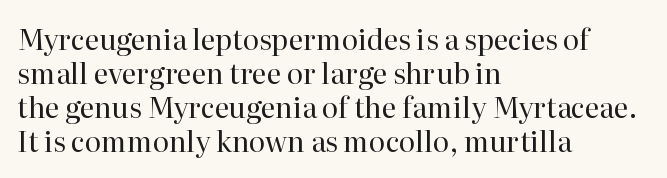
The image shows 28 px regular-weight serif type, upright; set left-aligned, line spacing 1.21x, normal letter spacing, not underlined; high stroke contrast and a medium x-height.
